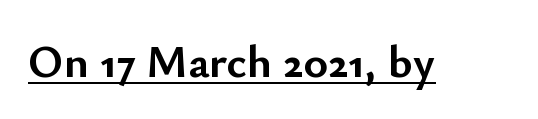
In designer terms, the underline attribute is active on this setting. Stroke terminals: plain, sans-serif. The sample has been set heavy, in full bold. Nope, not italic — everything's standing straight. How are the letters spaced? Ordinarily, with no added tracking. This sample has the flowing, uneven cadence of proportional lettering.
